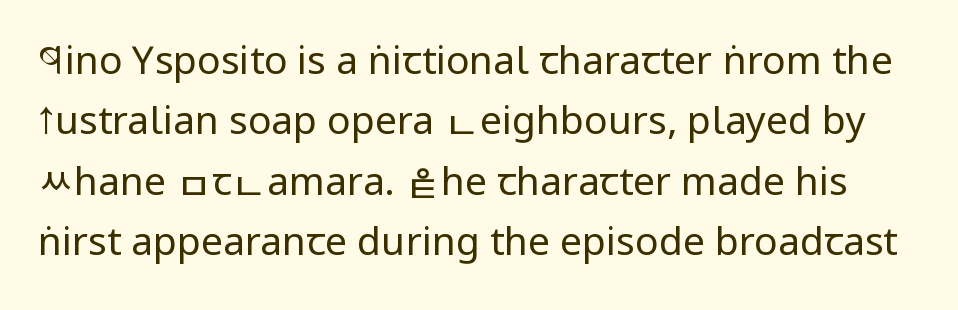
Q: Is the text bold? A: No.
Q: Is the text italic (slanted)? A: No, it is upright.
Q: Is the typeface a serif or a sans-serif typeface? A: Sans-serif.
Q: Is the text underlined? A: No.
Q: Is the spacing between letters normal or unusually wide? A: Normal.
Q: Is the spacing between lines tight, normal or loose? A: Normal.
Q: Width (condensed, normal, or wide)? A: Condensed.
Q: Stroke contrast? A: Low.
Q: x-height? A: Large.
Q: Monospaced? A: No.
